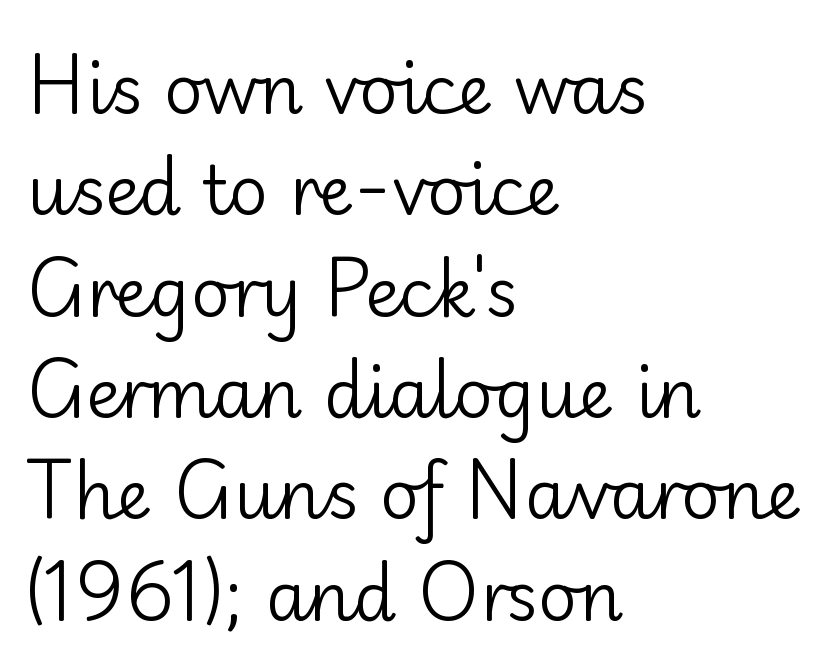
The image shows 68 px regular-weight sans-serif type, upright; set left-aligned, normal line spacing (1.49x), normal letter spacing, not underlined; low stroke contrast and a small x-height.
